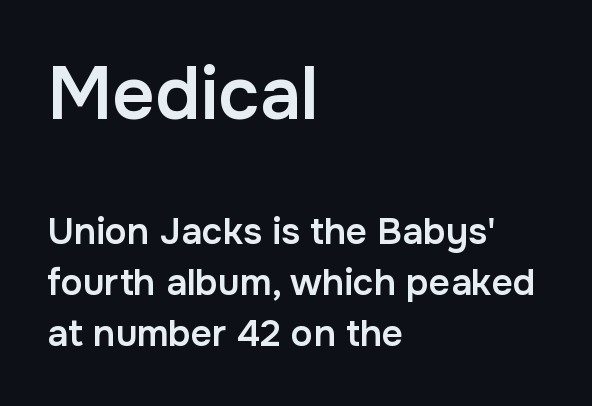
The image shows 74 px semibold sans-serif type, upright; set left-aligned, normal line spacing (1.38x), normal letter spacing, not underlined; the first (top) block is 2.0x larger; low stroke contrast and a medium x-height.
